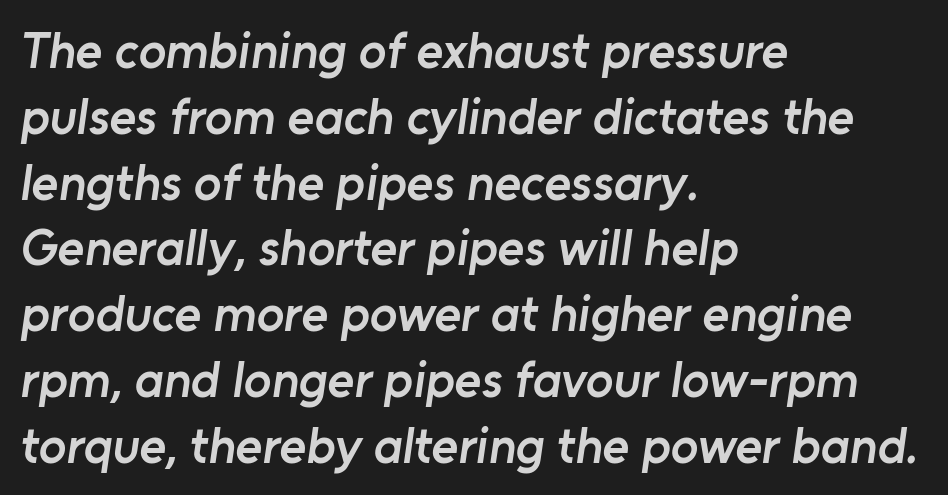
Q: Is the text bold? A: Semi-bold.
Q: Is the typeface a serif or a sans-serif typeface? A: Sans-serif.
Q: Is the text underlined? A: No.
Q: How is the paragraph aligned? A: Left-aligned.
Q: Is the spacing between letters normal or unusually wide? A: Normal.
Q: Is the spacing between lines tight, normal or loose? A: Normal.
Q: Width (condensed, normal, or wide)? A: Normal.
Q: Stroke contrast? A: Low.
Q: x-height? A: Medium.
Q: Monospaced? A: No.
